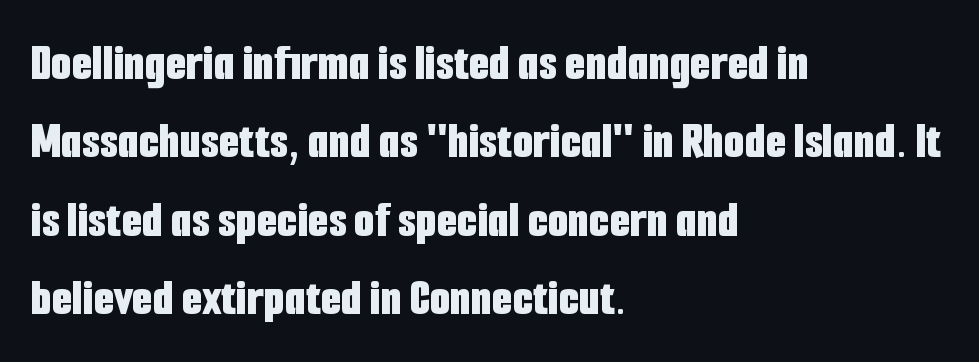
Clear beneath every line of the passage. Stroke thickness is high; the sample reads as a true bold. This rendering uses left alignment, leaving the right contour irregular. Check where the strokes stop: nothing finishes them off — pure sans.
